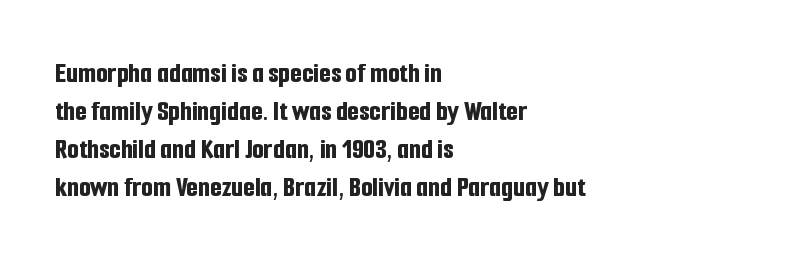
Q: Is the text bold? A: Yes.
Q: Is the text italic (slanted)? A: No, it is upright.
Q: Is the typeface a serif or a sans-serif typeface? A: Sans-serif.
Q: Is the text underlined? A: No.
Q: How is the paragraph aligned? A: Left-aligned.
Q: Is the spacing between letters normal or unusually wide? A: Normal.
Q: Is the spacing between lines tight, normal or loose? A: Normal.
Q: Width (condensed, normal, or wide)? A: Condensed.
Q: Stroke contrast? A: Low.
Q: x-height? A: Medium.
Q: Monospaced? A: No.
